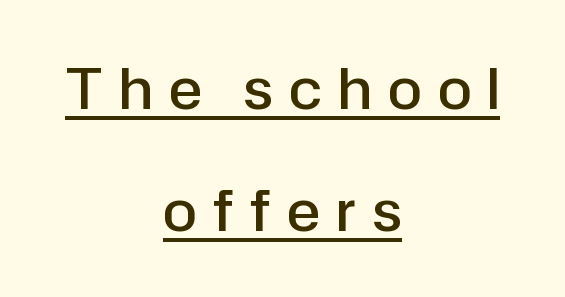
These words are printed semibold, heavier than regular yet not bold. Looks like regular typesetting: each glyph gets only the width it needs. Does the type have serifs? No, each stem ends abruptly. Students, observe the line beneath the letters — that is underlining.
